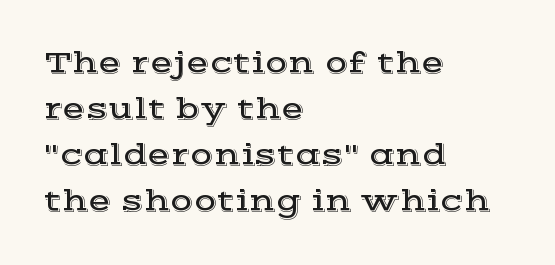
{"serif": "yes", "italic": "no", "width": "wide", "x_height": "medium", "monospaced": "no", "underline": "no", "align": "left", "line_spacing": "normal", "line_spacing_ratio": 1.53, "letter_spacing": "normal", "letter_spacing_em": 0.0, "glyph_px": 30}
